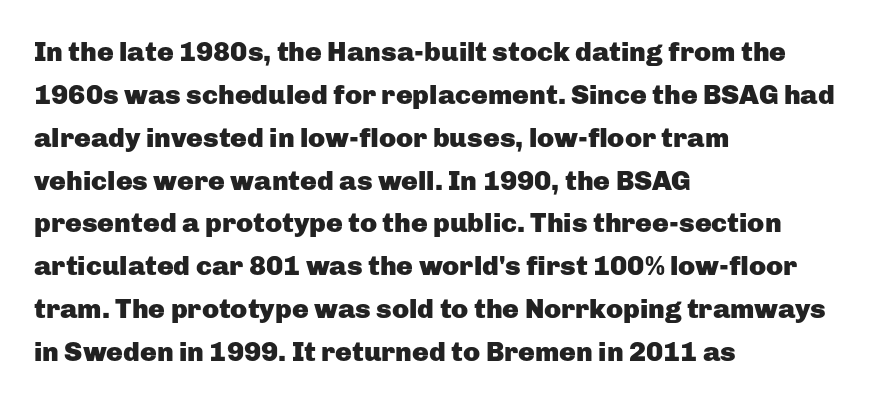
The image shows 28 px heavy sans-serif type, upright; set left-aligned, normal line spacing (1.53x), normal letter spacing, not underlined; low stroke contrast and a medium x-height.
